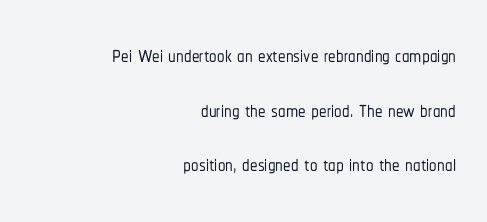
Letters rest on an invisible, unmarked baseline. Think of a printed novel: that variable character pitch is what you see here. Glyph-to-glyph distance matches everyday printed text. The passage shown is typeset with a sans-serif family.
